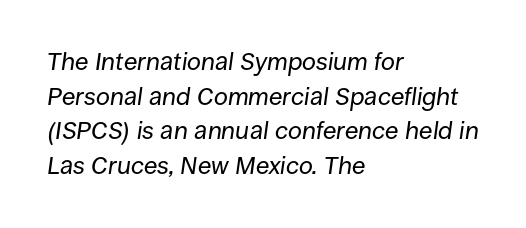
The image shows 25 px text type, italic (leaning right); set left-aligned, normal line spacing (1.39x), normal letter spacing, not underlined.
